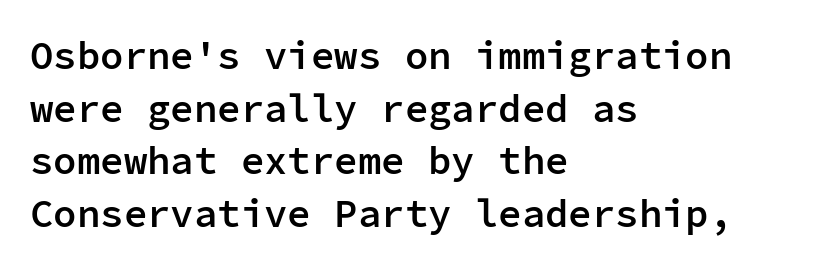
{"serif": "no", "italic": "no", "bold": "semi", "weight": "semibold", "width": "normal", "stroke_contrast": "low", "x_height": "medium", "monospaced": "yes", "underline": "no", "align": "left", "line_spacing": "normal", "line_spacing_ratio": 1.35, "letter_spacing": "normal", "letter_spacing_em": 0.0, "glyph_px": 39}
